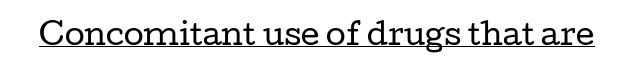
Every character sits straight up, as roman type does. No letter is thick-stroked: the sample isn't bold. The lettering is marked with a stroke running underneath it. Varying glyph widths throughout — classic text-font behaviour. Each letter's strokes conclude with small projecting serifs. Caption: standard tracking, unaltered.
